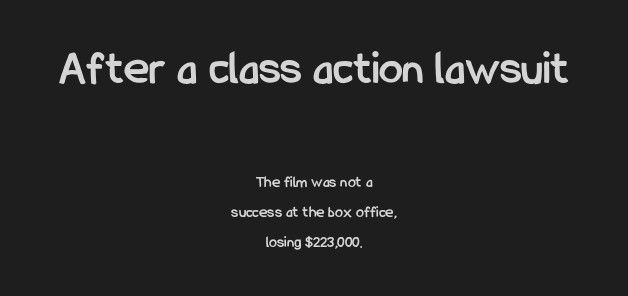
Q: Is the text bold? A: Yes.
Q: Is the text italic (slanted)? A: No, it is upright.
Q: Is the typeface a serif or a sans-serif typeface? A: Sans-serif.
Q: Is the text underlined? A: No.
Q: How is the paragraph aligned? A: Centered.
Q: Is the spacing between letters normal or unusually wide? A: Normal.
Q: Is the spacing between lines tight, normal or loose? A: Loose.
Q: Which block of text is set in a larger size, the first (top) or the second (bottom)? A: The first (top) one.
Q: Width (condensed, normal, or wide)? A: Condensed.
Q: Stroke contrast? A: Low.
Q: x-height? A: Medium.
Q: Monospaced? A: No.
